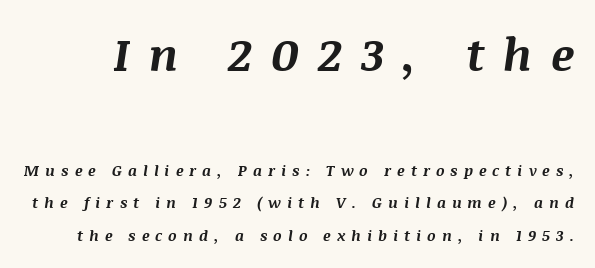
The passage shown has open, widely tracked lettering throughout. Does the leading feel generous? Absolutely, it's lavish. The letters advance in unequal steps, a hallmark of proportional type. Bold? Absolutely — the strokes are thick and heavy. Descenders hang freely into open space. Between these two stacked blocks, the higher one wins on size.
